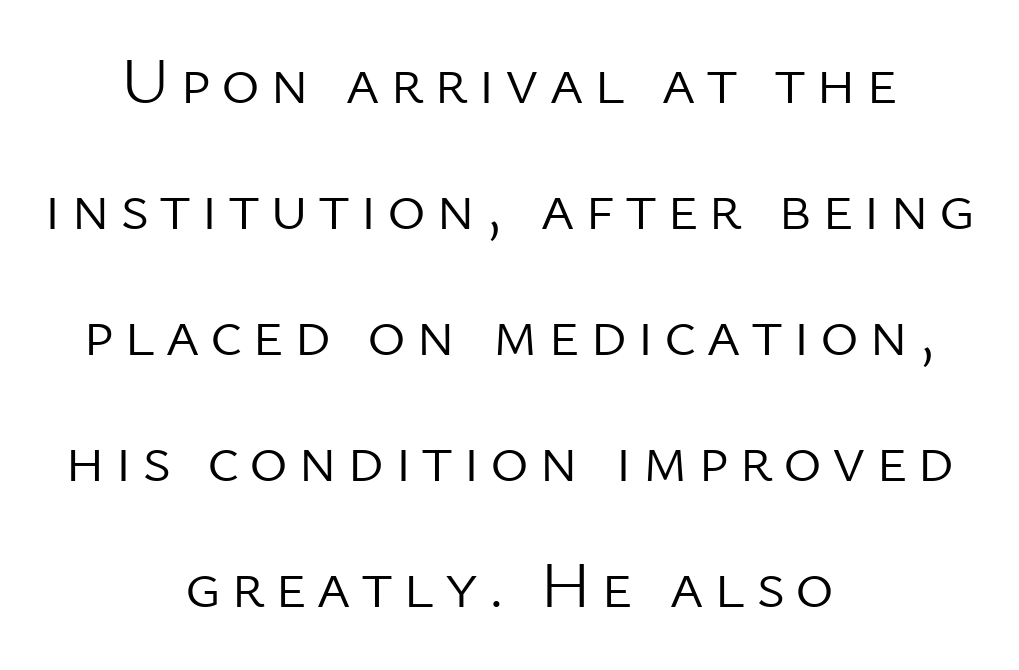
Q: Is the text bold? A: No.
Q: Is the text italic (slanted)? A: No, it is upright.
Q: Is the typeface a serif or a sans-serif typeface? A: Sans-serif.
Q: Is the text underlined? A: No.
Q: How is the paragraph aligned? A: Centered.
Q: Is the spacing between lines tight, normal or loose? A: Loose.
Q: Width (condensed, normal, or wide)? A: Normal.
Q: Stroke contrast? A: Low.
Q: x-height? A: Medium.
Q: Monospaced? A: No.
